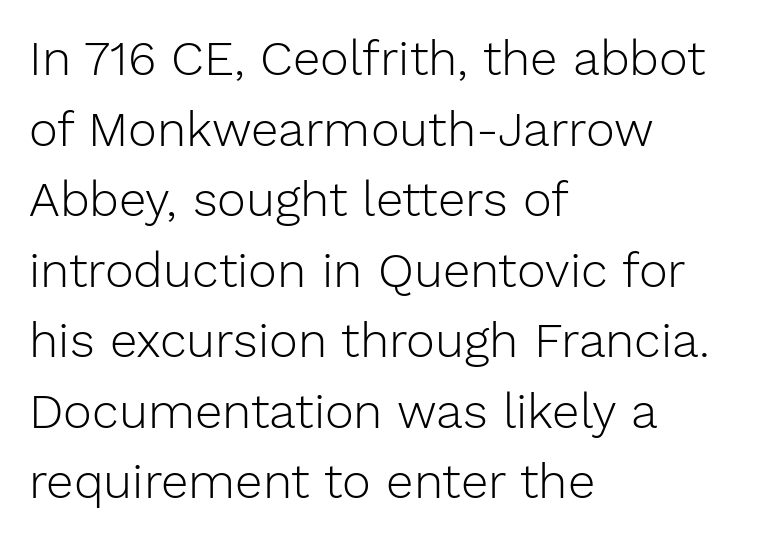
The image shows 49 px light sans-serif type, upright; set left-aligned, normal line spacing (1.44x), normal letter spacing, not underlined; low stroke contrast and a medium x-height.
